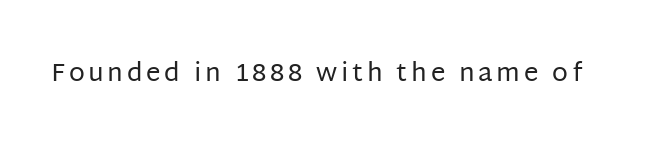
Q: Is the text bold? A: No.
Q: Is the text italic (slanted)? A: No, it is upright.
Q: Is the text underlined? A: No.
